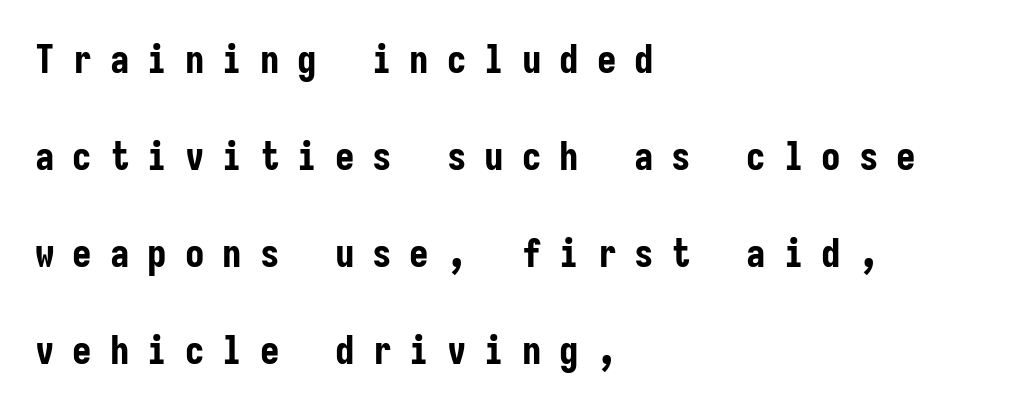
The image shows 39 px bold, condensed sans-serif type, upright, monospaced; set left-aligned, loose line spacing (2.49x), unusually wide letter spacing (+0.46 em), not underlined; low stroke contrast and a medium x-height.
